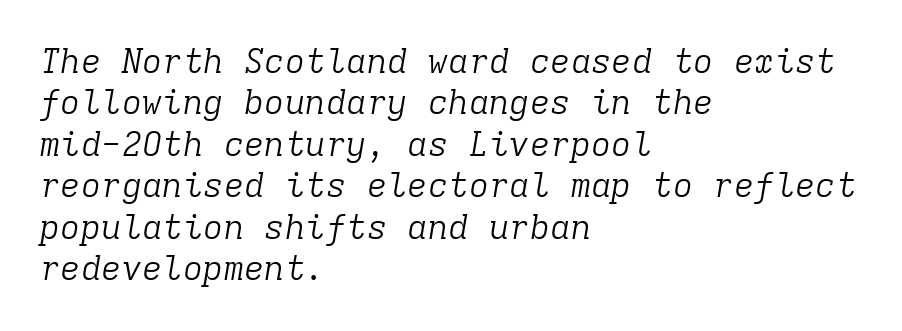
The image shows 34 px light serif type, italic (leaning right), monospaced; set left-aligned, line spacing 1.22x, normal letter spacing, not underlined; low stroke contrast and a medium x-height.
